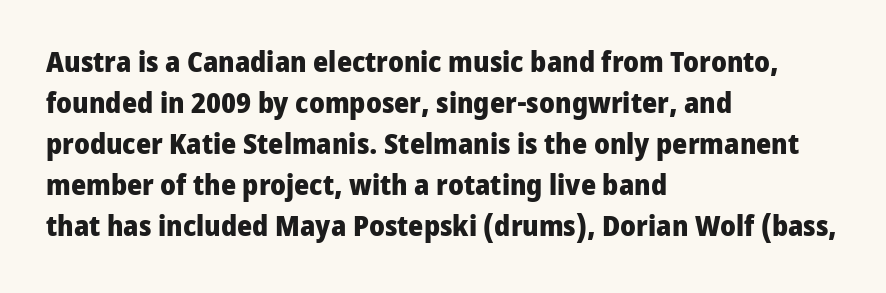
Q: Is the text bold? A: Yes.
Q: Is the text italic (slanted)? A: No, it is upright.
Q: Is the typeface a serif or a sans-serif typeface? A: Sans-serif.
Q: Is the text underlined? A: No.
Q: How is the paragraph aligned? A: Left-aligned.
Q: Is the spacing between letters normal or unusually wide? A: Normal.
Q: Is the spacing between lines tight, normal or loose? A: Normal.
Q: Width (condensed, normal, or wide)? A: Normal.
Q: Stroke contrast? A: Low.
Q: x-height? A: Medium.
Q: Monospaced? A: No.
